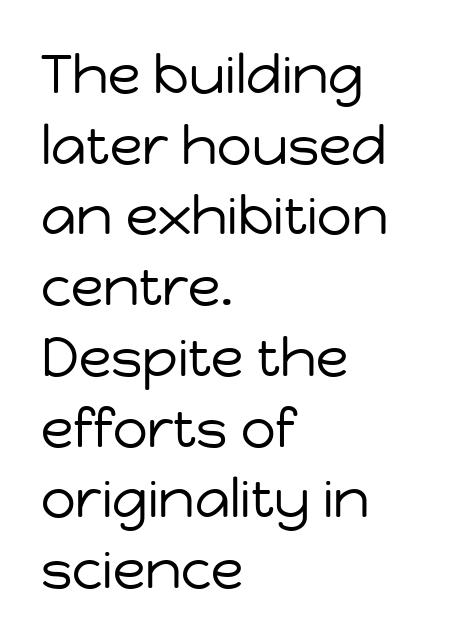
{"serif": "no", "italic": "no", "bold": "no", "weight": "regular", "width": "normal", "stroke_contrast": "low", "x_height": "medium", "monospaced": "no", "underline": "no", "align": "left", "line_spacing": "normal", "line_spacing_ratio": 1.31, "letter_spacing": "normal", "letter_spacing_em": 0.0, "glyph_px": 54}
